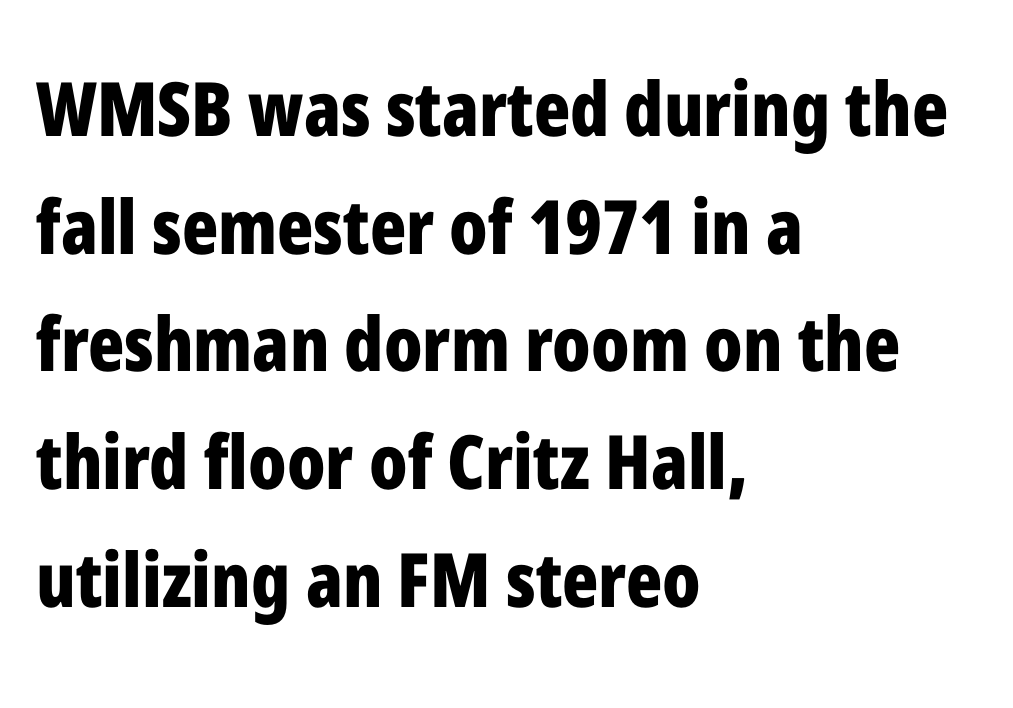
The image shows 75 px bold, condensed sans-serif type, upright; set left-aligned, normal line spacing (1.57x), normal letter spacing, not underlined; low stroke contrast and a medium x-height.
